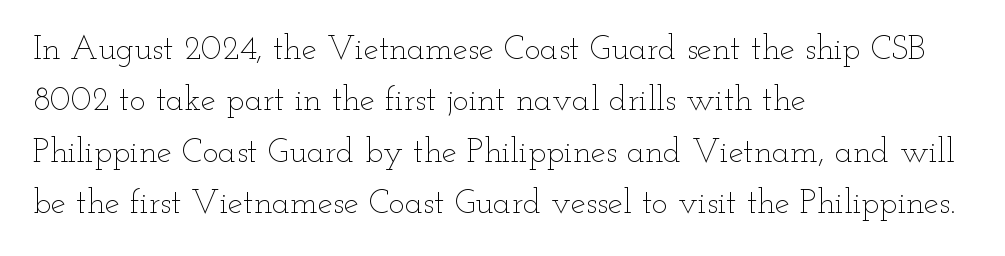
{"italic": "no", "bold": "no", "weight": "thin", "width": "wide", "stroke_contrast": "low", "x_height": "small", "monospaced": "no", "underline": "no", "align": "left", "line_spacing": "normal", "line_spacing_ratio": 1.51, "letter_spacing": "normal", "letter_spacing_em": 0.0, "glyph_px": 34}
